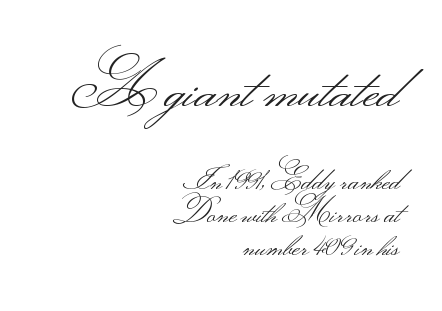
Ink coverage per letter is moderate at most. These lines are composed in type without serifs. Character widths vary here, with narrow letters taking less room than wide ones. Decoration check: the copy has no underline. The passage shown stacks its lines with hardly any gap.
